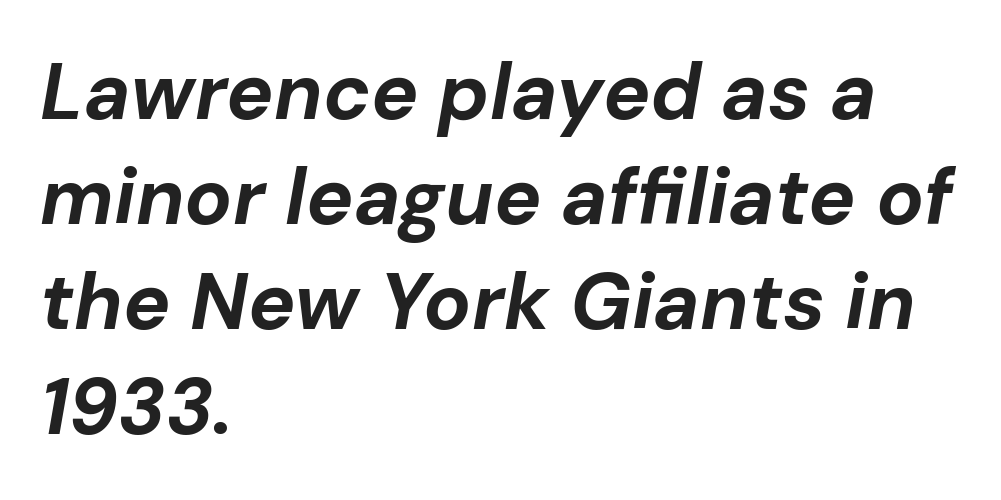
{"italic": "yes", "lean": "right", "slant_degrees": 10, "bold": "yes", "weight": "bold", "width": "normal", "stroke_contrast": "low", "x_height": "medium", "monospaced": "no", "underline": "no", "align": "left", "line_spacing": "normal", "line_spacing_ratio": 1.33, "letter_spacing": "normal", "letter_spacing_em": 0.0, "glyph_px": 79}
